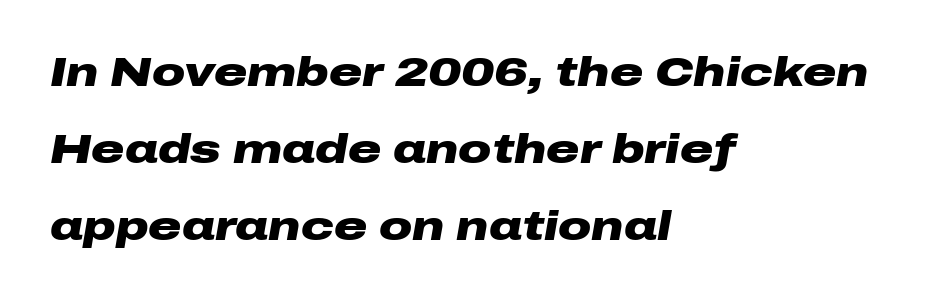
The image shows 41 px heavy, wide type, italic (leaning right); set left-aligned, line spacing 1.88x, normal letter spacing, not underlined; low stroke contrast and a medium x-height.
